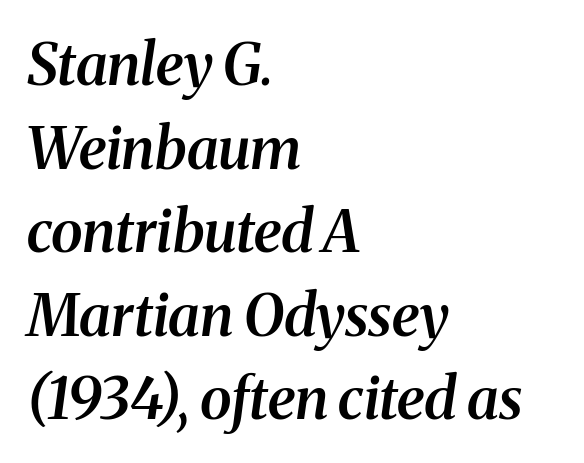
Which margin do the lines hug? The left one — the right edge is uneven. Do the characters align in a grid? No, the font is proportional. Is the type slanted? Yes — the strokes lean at a clear angle. Plain, unruled lines of type.
